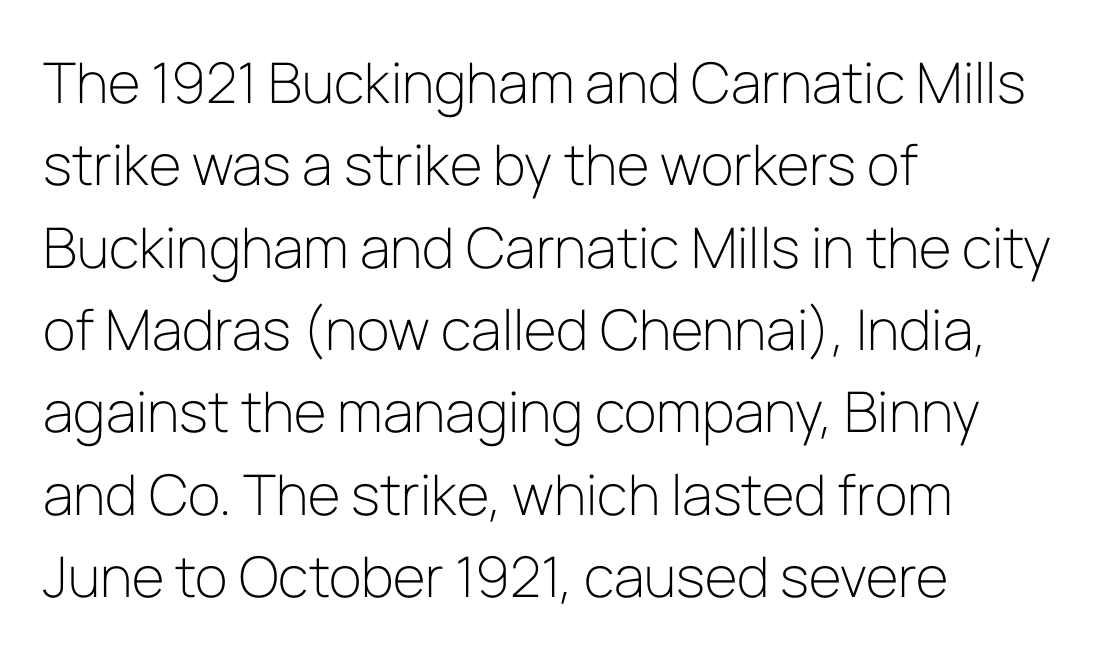
{"serif": "no", "italic": "no", "bold": "no", "weight": "light", "width": "normal", "stroke_contrast": "low", "x_height": "medium", "monospaced": "no", "underline": "no", "align": "left", "line_spacing": "normal", "line_spacing_ratio": 1.47, "letter_spacing": "normal", "letter_spacing_em": 0.0, "glyph_px": 56}
